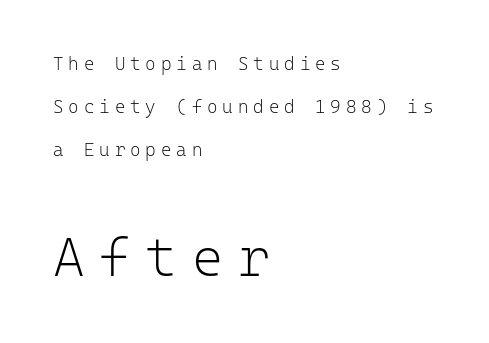
Q: Is the text bold? A: No.
Q: Is the text italic (slanted)? A: No, it is upright.
Q: Is the typeface a serif or a sans-serif typeface? A: Sans-serif.
Q: Is the text underlined? A: No.
Q: How is the paragraph aligned? A: Left-aligned.
Q: Is the spacing between letters normal or unusually wide? A: Unusually wide.
Q: Is the spacing between lines tight, normal or loose? A: Loose.
Q: Which block of text is set in a larger size, the first (top) or the second (bottom)? A: The second (bottom) one.
Q: Width (condensed, normal, or wide)? A: Normal.
Q: Stroke contrast? A: Low.
Q: x-height? A: Medium.
Q: Monospaced? A: Yes.
